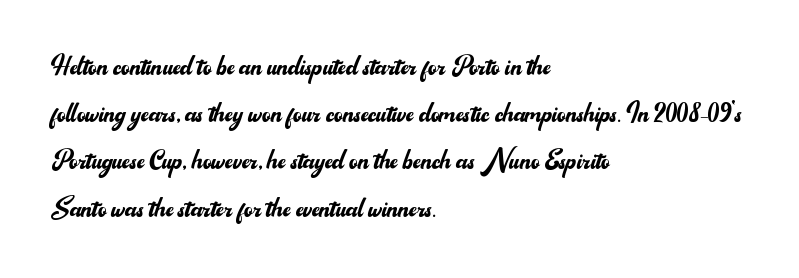
Q: Is the text bold? A: No.
Q: Is the text italic (slanted)? A: Yes.
Q: Is the typeface a serif or a sans-serif typeface? A: Sans-serif.
Q: Is the text underlined? A: No.
Q: How is the paragraph aligned? A: Left-aligned.
Q: Is the spacing between letters normal or unusually wide? A: Normal.
Q: Is the spacing between lines tight, normal or loose? A: Normal.
Q: Width (condensed, normal, or wide)? A: Normal.
Q: Stroke contrast? A: Medium.
Q: x-height? A: Small.
Q: Monospaced? A: No.
